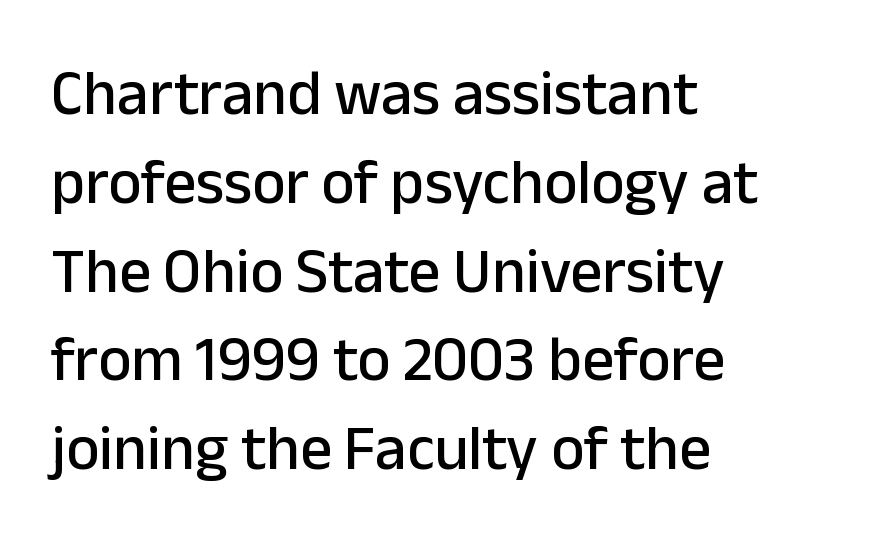
{"serif": "no", "italic": "no", "width": "normal", "stroke_contrast": "low", "x_height": "medium", "monospaced": "no", "underline": "no", "align": "left", "line_spacing": "normal", "line_spacing_ratio": 1.41, "letter_spacing": "normal", "letter_spacing_em": 0.0, "glyph_px": 63}
